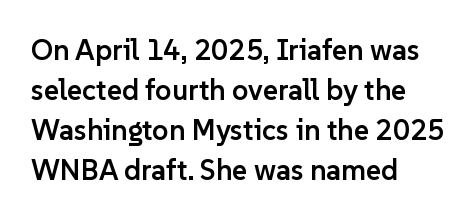
Q: Is the text bold? A: Semi-bold.
Q: Is the text italic (slanted)? A: No, it is upright.
Q: Is the typeface a serif or a sans-serif typeface? A: Sans-serif.
Q: Is the text underlined? A: No.
Q: How is the paragraph aligned? A: Left-aligned.
Q: Is the spacing between letters normal or unusually wide? A: Normal.
Q: Is the spacing between lines tight, normal or loose? A: Normal.
Q: Width (condensed, normal, or wide)? A: Normal.
Q: Stroke contrast? A: Low.
Q: x-height? A: Medium.
Q: Monospaced? A: No.
